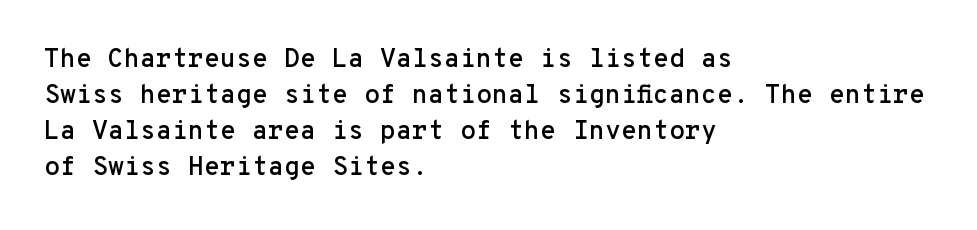
A typesetter would mark this as roman, not italic. Every row of glyphs begins at an identical x-position on the left. Descenders are the only things crossing below the line. Horizontal bands of white between lines are of average thickness.
